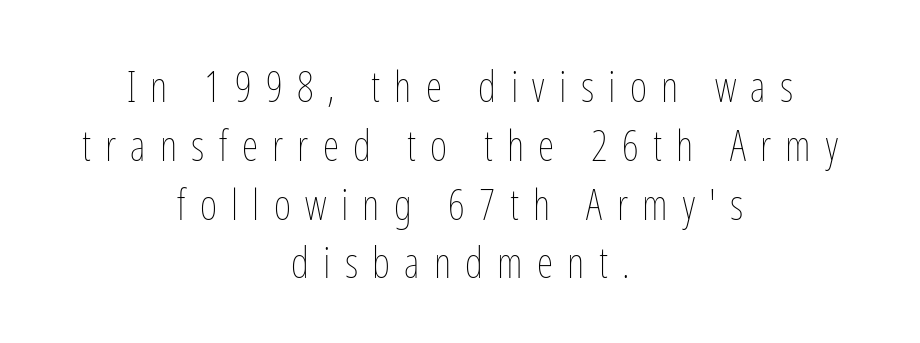
The image shows 42 px thin, condensed type, upright; set centered, normal line spacing (1.4x), unusually wide letter spacing (+0.34 em), not underlined; low stroke contrast and a medium x-height.
